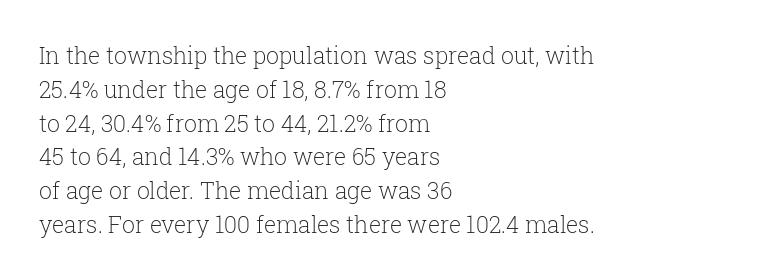
Q: Is the text bold? A: No.
Q: Is the text italic (slanted)? A: No, it is upright.
Q: Is the text underlined? A: No.
Q: How is the paragraph aligned? A: Left-aligned.
Q: Is the spacing between letters normal or unusually wide? A: Normal.
Q: Is the spacing between lines tight, normal or loose? A: Normal.
